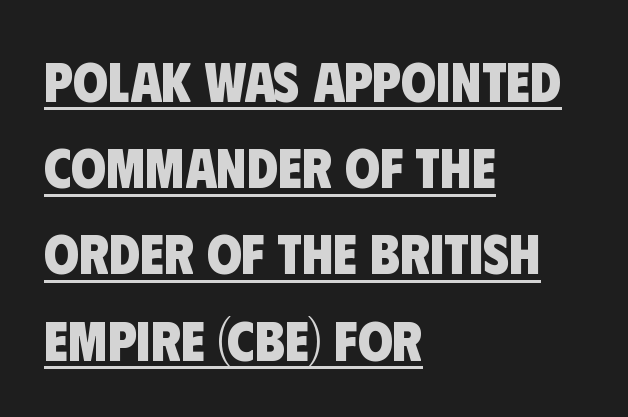
The image shows 56 px heavy, condensed sans-serif type; set left-aligned, normal line spacing (1.54x), normal letter spacing, underlined; low stroke contrast and a large x-height.
